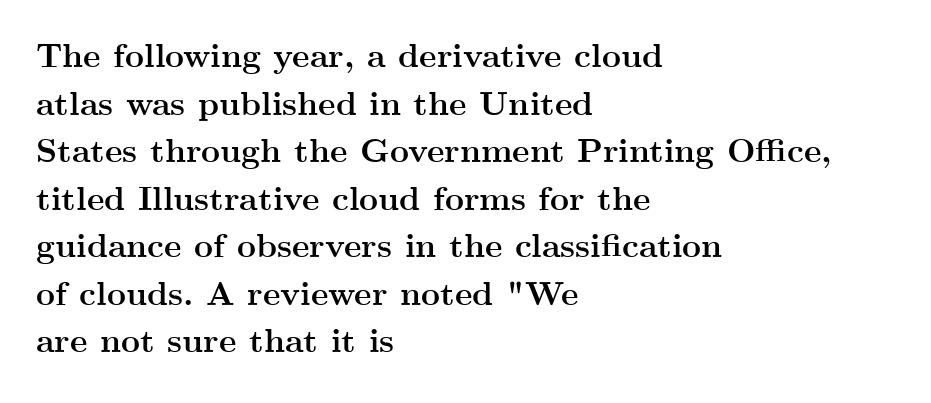
{"serif": "yes", "italic": "no", "bold": "yes", "weight": "semibold", "width": "wide", "stroke_contrast": "medium", "x_height": "small", "monospaced": "no", "underline": "no", "align": "left", "line_spacing": "normal", "line_spacing_ratio": 1.44, "letter_spacing": "normal", "letter_spacing_em": 0.0, "glyph_px": 33}
